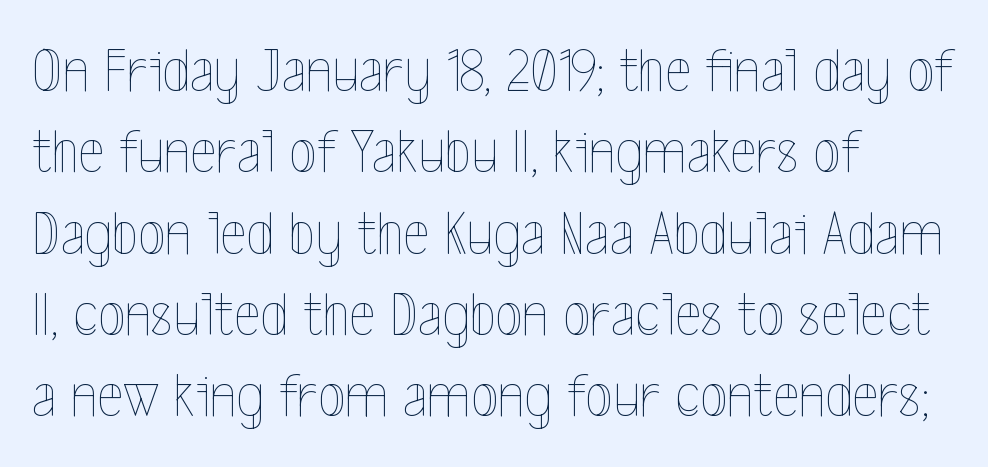
Do the letters lean? They stand straight. Anything drawn beneath the words? Only blank space. The face used here is proportionally spaced, like ordinary book or web type. The lines are quadded left. Here the glyphs are tracked normally, forming tight word shapes. This reads as an unemphasized weight, regular at the heaviest.
